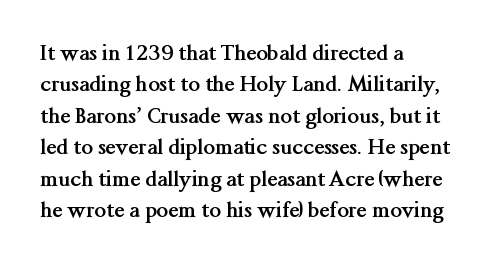
Q: Is the text bold? A: Yes.
Q: Is the text italic (slanted)? A: No, it is upright.
Q: Is the text underlined? A: No.
Q: How is the paragraph aligned? A: Left-aligned.
Q: Is the spacing between letters normal or unusually wide? A: Normal.
Q: Is the spacing between lines tight, normal or loose? A: Normal.
